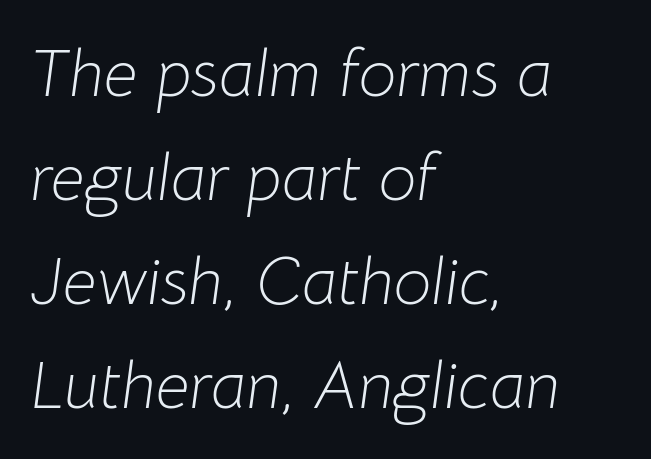
The image shows 67 px light type, italic (leaning right); set left-aligned, normal line spacing (1.55x), normal letter spacing, not underlined; low stroke contrast and a medium x-height.
